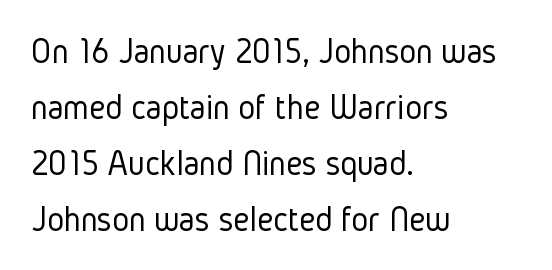
{"serif": "no", "italic": "no", "bold": "no", "weight": "light", "width": "condensed", "stroke_contrast": "low", "x_height": "medium", "monospaced": "no", "underline": "no", "align": "left", "line_spacing": "normal", "line_spacing_ratio": 1.56, "letter_spacing": "normal", "letter_spacing_em": 0.0, "glyph_px": 36}
